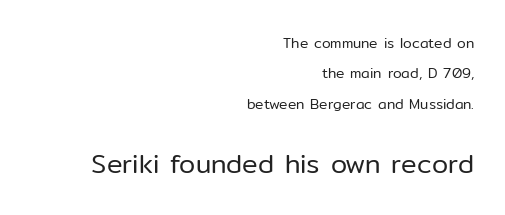
The image shows 26 px text type, upright; set right-aligned, loose line spacing (2.17x), normal letter spacing, not underlined; the second (bottom) block is 1.86x larger.
